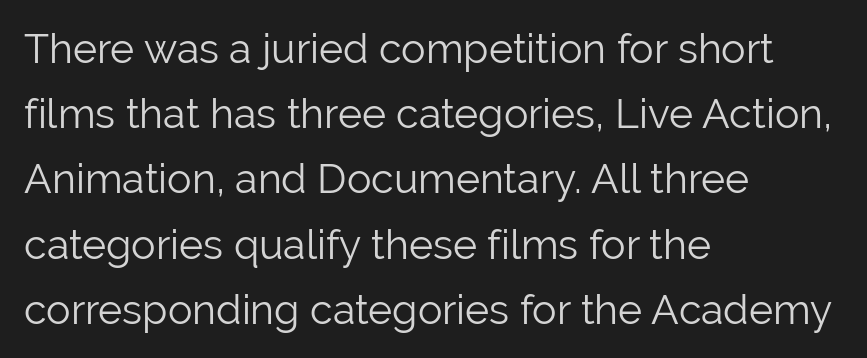
{"serif": "no", "italic": "no", "bold": "no", "weight": "light", "width": "normal", "stroke_contrast": "low", "x_height": "medium", "monospaced": "no", "underline": "no", "align": "left", "line_spacing": "normal", "line_spacing_ratio": 1.59, "letter_spacing": "normal", "letter_spacing_em": 0.0, "glyph_px": 41}
